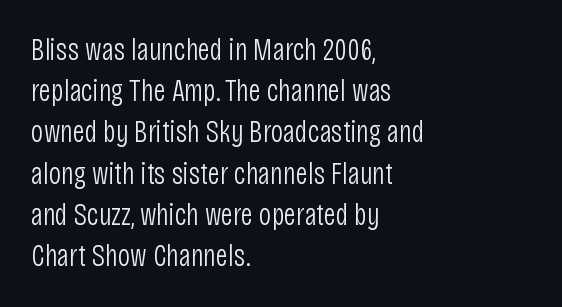
The image shows 31 px light, condensed sans-serif type, upright; set left-aligned, normal line spacing (1.33x), normal letter spacing, not underlined; low stroke contrast and a large x-height.
